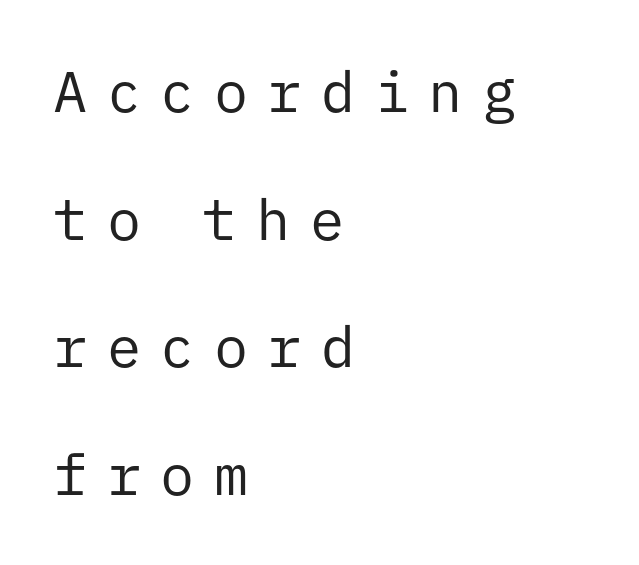
The image shows 57 px regular-weight sans-serif type, upright, monospaced; set left-aligned, loose line spacing (2.24x), unusually wide letter spacing (+0.34 em), not underlined; low stroke contrast and a medium x-height.
